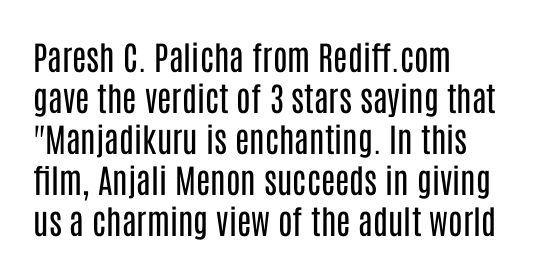
{"serif": "no", "italic": "no", "bold": "no", "weight": "regular", "width": "condensed", "stroke_contrast": "low", "x_height": "large", "monospaced": "no", "underline": "no", "align": "left", "line_spacing_ratio": 1.24, "letter_spacing": "normal", "letter_spacing_em": 0.0, "glyph_px": 33}
